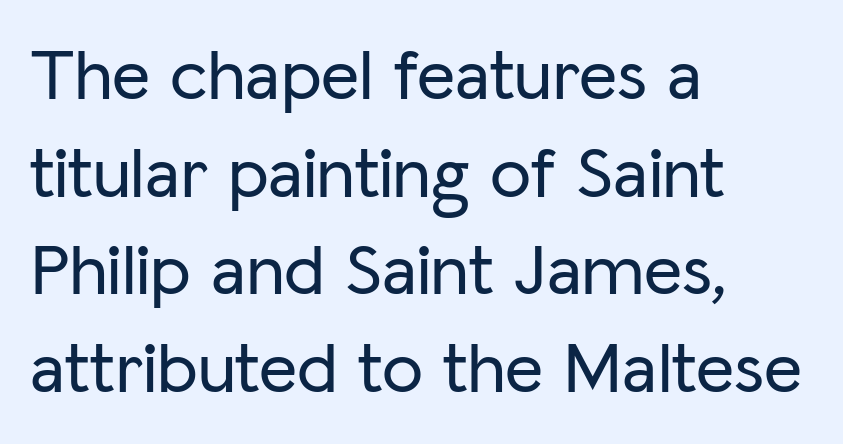
Q: Is the text italic (slanted)? A: No, it is upright.
Q: Is the typeface a serif or a sans-serif typeface? A: Sans-serif.
Q: Is the text underlined? A: No.
Q: How is the paragraph aligned? A: Left-aligned.
Q: Is the spacing between letters normal or unusually wide? A: Normal.
Q: Is the spacing between lines tight, normal or loose? A: Normal.
Q: Width (condensed, normal, or wide)? A: Normal.
Q: Stroke contrast? A: Low.
Q: x-height? A: Medium.
Q: Monospaced? A: No.
